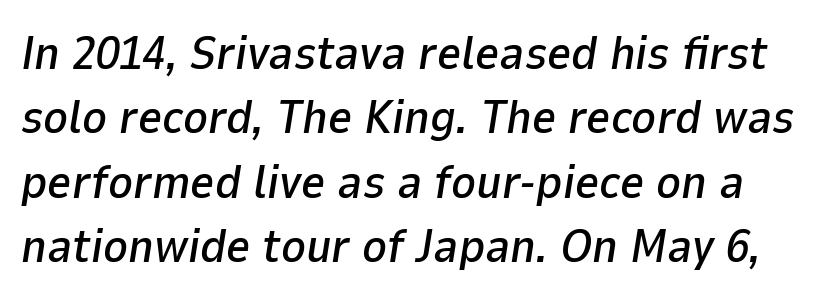
{"italic": "yes", "lean": "right", "slant_degrees": 9, "width": "normal", "stroke_contrast": "low", "x_height": "medium", "monospaced": "no", "underline": "no", "line_spacing": "normal", "line_spacing_ratio": 1.37, "letter_spacing": "normal", "letter_spacing_em": 0.0, "glyph_px": 47}
